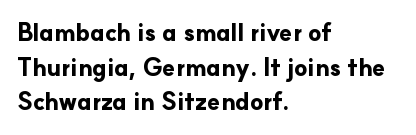
Q: Is the text bold? A: Yes.
Q: Is the text italic (slanted)? A: No, it is upright.
Q: Is the text underlined? A: No.
Q: How is the paragraph aligned? A: Left-aligned.
Q: Is the spacing between letters normal or unusually wide? A: Normal.
Q: Is the spacing between lines tight, normal or loose? A: Normal.
